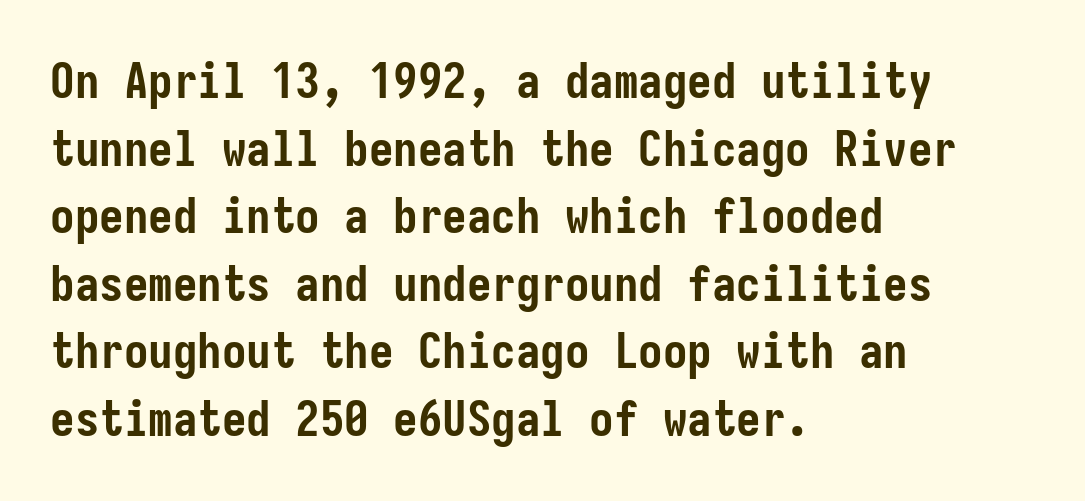
Q: Is the text bold? A: Yes.
Q: Is the text italic (slanted)? A: No, it is upright.
Q: Is the typeface a serif or a sans-serif typeface? A: Sans-serif.
Q: Is the text underlined? A: No.
Q: How is the paragraph aligned? A: Left-aligned.
Q: Is the spacing between letters normal or unusually wide? A: Normal.
Q: Is the spacing between lines tight, normal or loose? A: Normal.
Q: Width (condensed, normal, or wide)? A: Condensed.
Q: Stroke contrast? A: Low.
Q: x-height? A: Medium.
